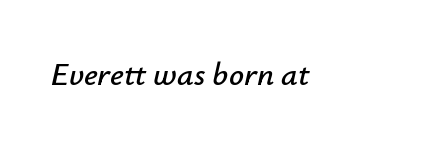
{"italic": "yes", "lean": "right", "slant_degrees": 12, "width": "normal", "stroke_contrast": "low", "x_height": "small", "monospaced": "no", "underline": "no", "letter_spacing": "normal", "letter_spacing_em": 0.0, "glyph_px": 33}
